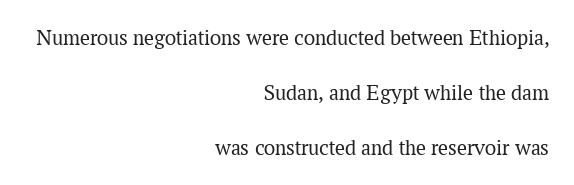
{"italic": "no", "bold": "no", "underline": "no", "align": "right", "line_spacing": "loose", "line_spacing_ratio": 2.49, "letter_spacing": "normal", "letter_spacing_em": 0.0, "glyph_px": 22}
